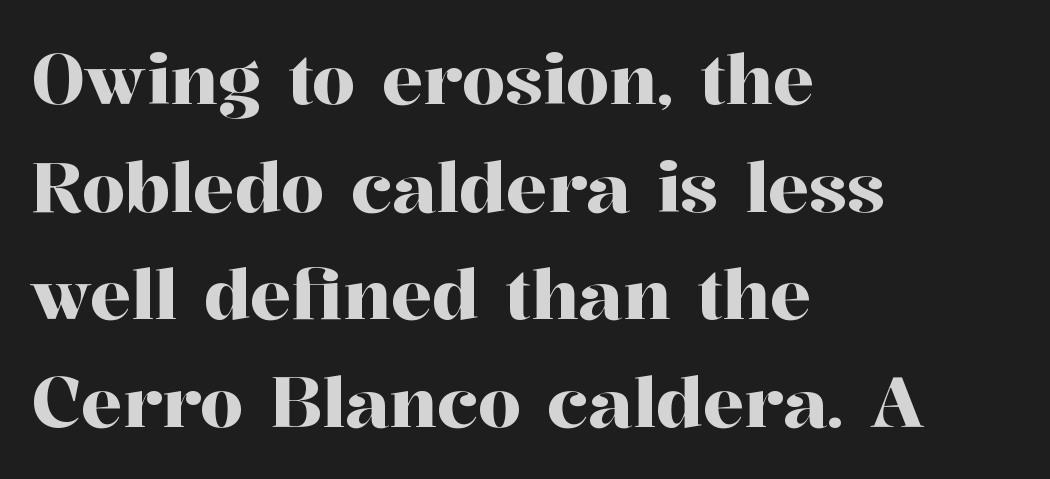
Q: Is the text italic (slanted)? A: No, it is upright.
Q: Is the typeface a serif or a sans-serif typeface? A: Serif.
Q: Is the text underlined? A: No.
Q: How is the paragraph aligned? A: Left-aligned.
Q: Is the spacing between letters normal or unusually wide? A: Normal.
Q: Is the spacing between lines tight, normal or loose? A: Normal.
Q: Width (condensed, normal, or wide)? A: Normal.
Q: Stroke contrast? A: High.
Q: x-height? A: Medium.
Q: Monospaced? A: No.
